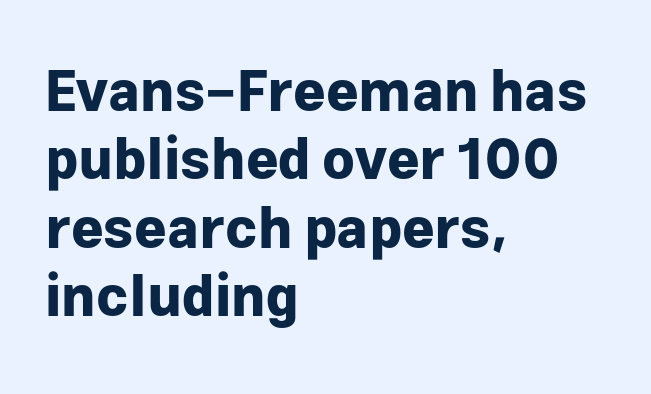
{"serif": "no", "italic": "no", "bold": "yes", "weight": "bold", "width": "normal", "stroke_contrast": "low", "x_height": "medium", "monospaced": "no", "underline": "no", "align": "left", "line_spacing_ratio": 1.22, "letter_spacing": "normal", "letter_spacing_em": 0.0, "glyph_px": 56}
